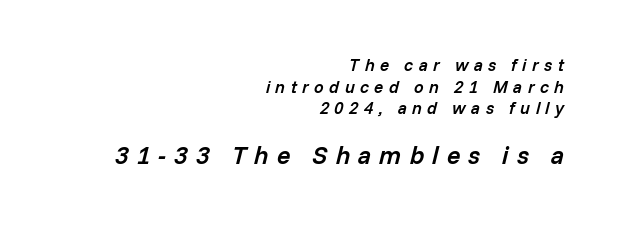
The lettering tilts uniformly, giving the passage an italic look. The setting favours the right margin, as signatures and pull-quotes sometimes do. Size hierarchy here favors the trailing block over the leading one. The rows are spaced the way most documents space them. The words here are not underlined.
